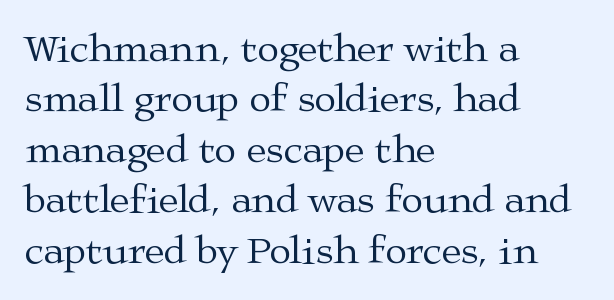
The rendering uses natural spacing where letterforms have individual widths. Anything drawn beneath the words? Only blank space. Normally led — the rows are evenly, conventionally spaced. The lettering holds an erect, upright posture throughout. Casual observation: everything's shoved over to the left.
